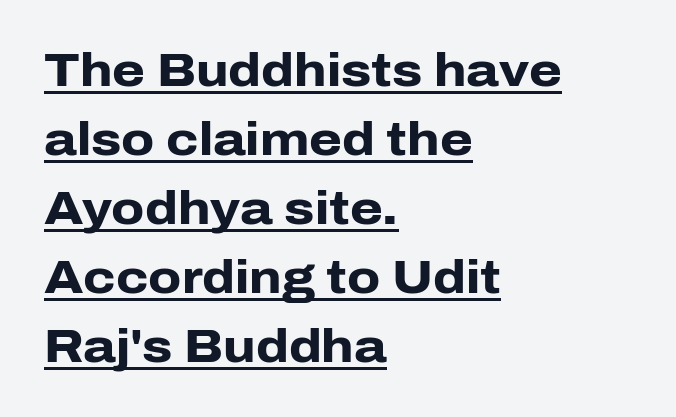
The type is set solid horizontally, with unmodified tracking. Each line starts at the same left margin while the right side varies. If you drew a line through each stem, it would be perfectly vertical. Is this a fixed-width face? No — the glyphs have proportional, varying widths. Each letter's strokes conclude bluntly, with no projecting serifs. Summary of vertical rhythm: regular, with standard interline spacing.
